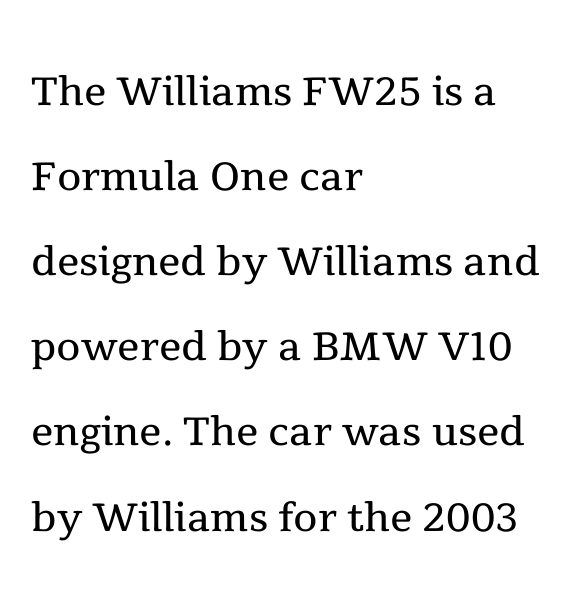
Q: Is the text bold? A: No.
Q: Is the text italic (slanted)? A: No, it is upright.
Q: Is the typeface a serif or a sans-serif typeface? A: Serif.
Q: Is the text underlined? A: No.
Q: How is the paragraph aligned? A: Left-aligned.
Q: Is the spacing between letters normal or unusually wide? A: Normal.
Q: Is the spacing between lines tight, normal or loose? A: Normal.
Q: Width (condensed, normal, or wide)? A: Normal.
Q: x-height? A: Medium.
Q: Monospaced? A: No.
